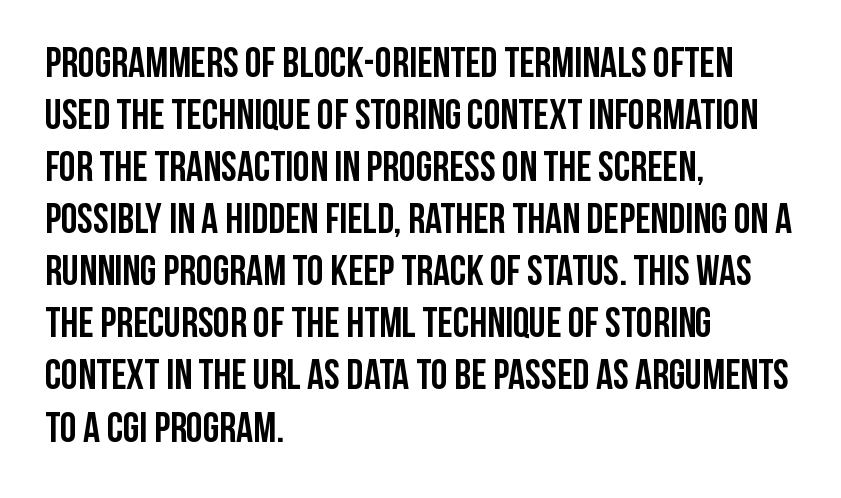
{"serif": "no", "italic": "no", "bold": "yes", "weight": "semibold", "width": "condensed", "stroke_contrast": "low", "x_height": "large", "monospaced": "no", "underline": "no", "align": "left", "line_spacing_ratio": 1.24, "letter_spacing": "normal", "letter_spacing_em": 0.0, "glyph_px": 42}
